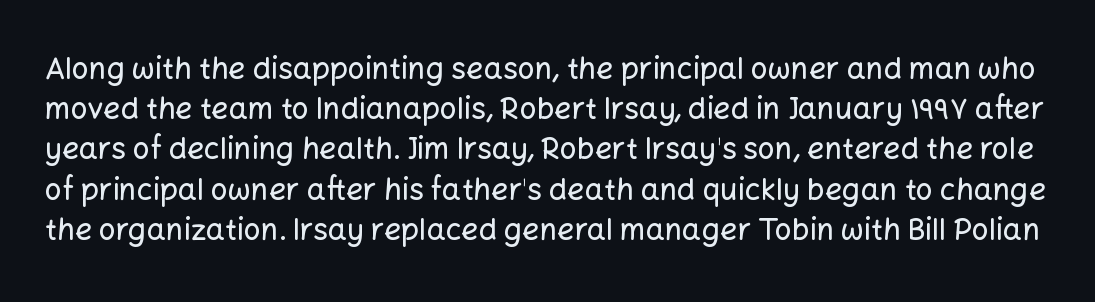
{"serif": "no", "italic": "no", "width": "normal", "stroke_contrast": "low", "x_height": "medium", "monospaced": "no", "underline": "no", "line_spacing": "normal", "line_spacing_ratio": 1.34, "letter_spacing": "normal", "letter_spacing_em": 0.0, "glyph_px": 30}
